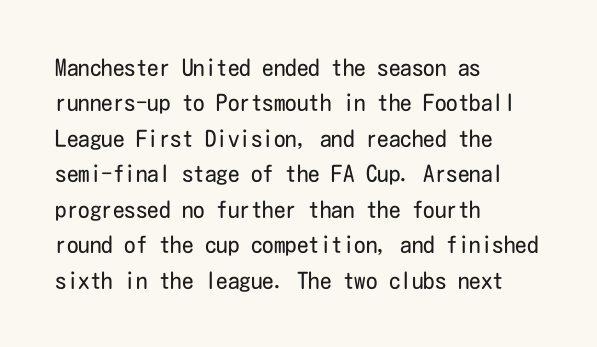
Q: Is the text bold? A: No.
Q: Is the text italic (slanted)? A: No, it is upright.
Q: Is the text underlined? A: No.
Q: How is the paragraph aligned? A: Left-aligned.
Q: Is the spacing between letters normal or unusually wide? A: Normal.
Q: Is the spacing between lines tight, normal or loose? A: Normal.
